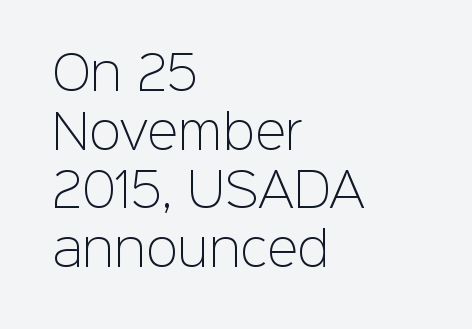
The image shows 47 px light sans-serif type, upright; set left-aligned, normal line spacing (1.25x), normal letter spacing, not underlined; low stroke contrast and a medium x-height.
